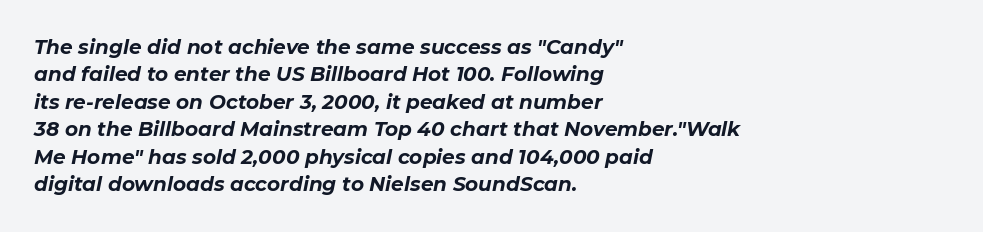
Q: Is the text bold? A: Yes.
Q: Is the text italic (slanted)? A: Yes, it leans right by about 11 degrees.
Q: Is the text underlined? A: No.
Q: How is the paragraph aligned? A: Left-aligned.
Q: Is the spacing between letters normal or unusually wide? A: Normal.
Q: Is the spacing between lines tight, normal or loose? A: Normal.
